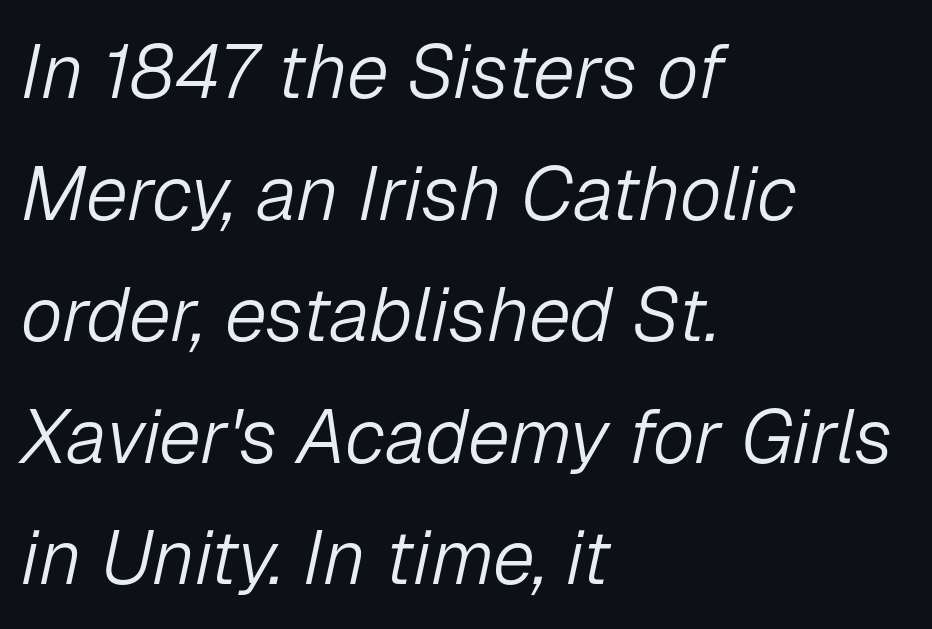
The typography opts for an oblique posture over an upright one. Observe the ordinary spacing: letters are neighbours, not strangers. Underlining? Definitely not there. Looks like regular typesetting: each glyph gets only the width it needs. Unbolded letterforms with no extra heft. The rendering anchors every line to the left-hand side.
